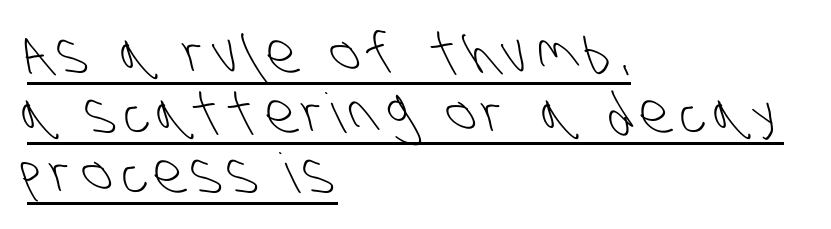
Q: Is the text bold? A: No.
Q: Is the typeface a serif or a sans-serif typeface? A: Sans-serif.
Q: Is the text underlined? A: Yes.
Q: How is the paragraph aligned? A: Left-aligned.
Q: Is the spacing between lines tight, normal or loose? A: Tight.
Q: Width (condensed, normal, or wide)? A: Condensed.
Q: Stroke contrast? A: Low.
Q: x-height? A: Large.
Q: Monospaced? A: No.
